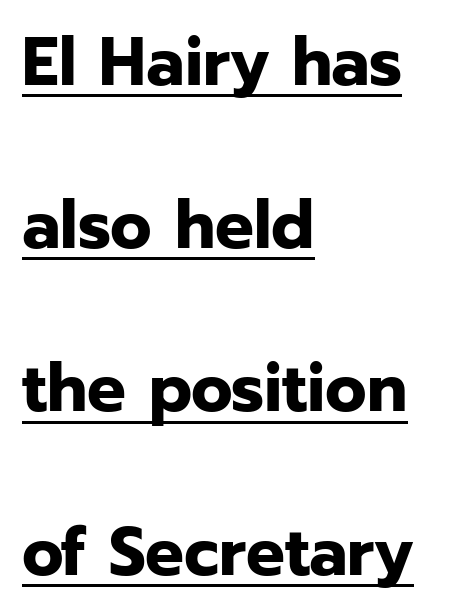
The image shows 68 px bold sans-serif type, upright; set left-aligned, loose line spacing (2.4x), normal letter spacing, underlined; low stroke contrast and a medium x-height.
